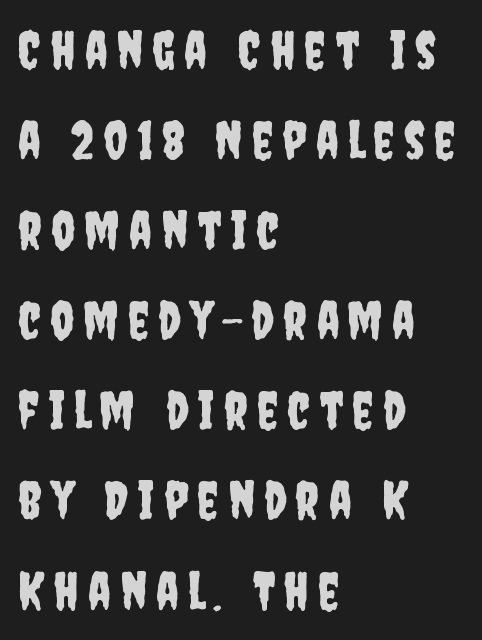
{"serif": "no", "italic": "no", "width": "condensed", "stroke_contrast": "low", "x_height": "large", "monospaced": "no", "underline": "no", "align": "left", "line_spacing": "normal", "line_spacing_ratio": 1.7, "glyph_px": 53}
